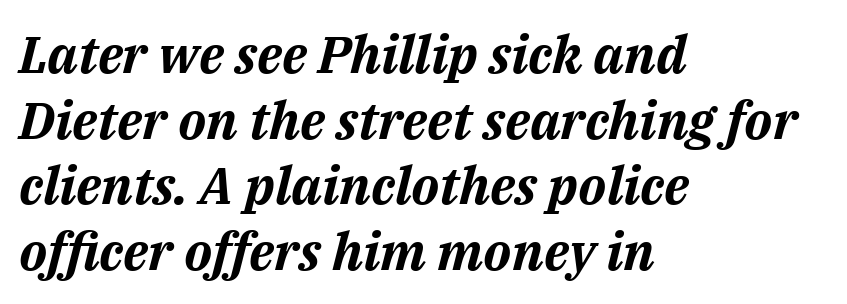
Q: Is the text bold? A: Yes.
Q: Is the text italic (slanted)? A: Yes, it leans right by about 14 degrees.
Q: Is the text underlined? A: No.
Q: How is the paragraph aligned? A: Left-aligned.
Q: Is the spacing between letters normal or unusually wide? A: Normal.
Q: Is the spacing between lines tight, normal or loose? A: Normal.
Q: Width (condensed, normal, or wide)? A: Normal.
Q: Stroke contrast? A: Medium.
Q: x-height? A: Medium.
Q: Monospaced? A: No.
